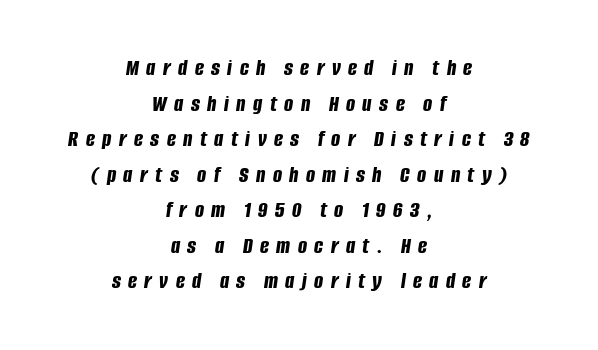
Q: Is the text bold? A: Yes.
Q: Is the text italic (slanted)? A: Yes, it leans right by about 8 degrees.
Q: Is the text underlined? A: No.
Q: How is the paragraph aligned? A: Centered.
Q: Is the spacing between letters normal or unusually wide? A: Unusually wide.
Q: Is the spacing between lines tight, normal or loose? A: Normal.
